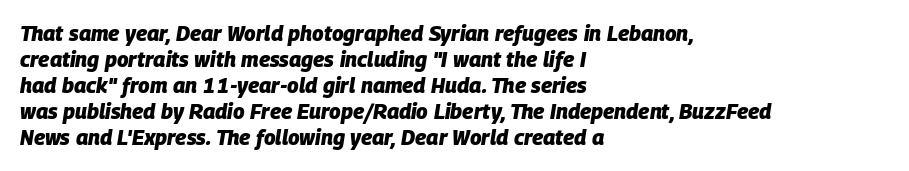
Pretty heavy lettering here — definitely bold. In terms of posture, this sample is oblique. Students, note that the glyphs here touch the page at normal intervals. The area under the type is left untouched. Where is the straight margin? On the left.
